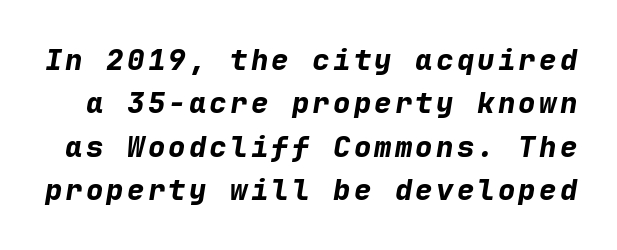
Q: Is the text bold? A: Yes.
Q: Is the text italic (slanted)? A: Yes, it leans right by about 9 degrees.
Q: Is the text underlined? A: No.
Q: Is the spacing between lines tight, normal or loose? A: Normal.
Q: Width (condensed, normal, or wide)? A: Normal.
Q: Stroke contrast? A: Low.
Q: x-height? A: Medium.
Q: Monospaced? A: Yes.
